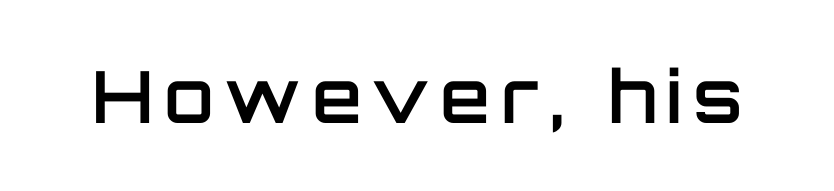
The passage shown is semibold, sitting just below true bold. Is this a fixed-width face? No — the glyphs have proportional, varying widths. The typography opts for an upright posture over an oblique one. Any mark beneath the type? The region is blank. The font family rendered here belongs to the sans-serif group.
